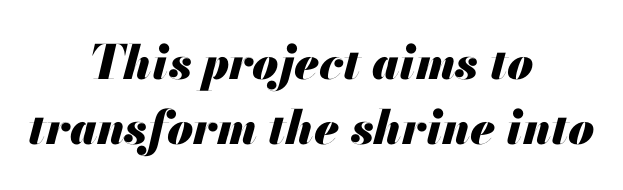
Q: Is the text bold? A: Yes.
Q: Is the text italic (slanted)? A: Yes, it leans right by about 13 degrees.
Q: Is the text underlined? A: No.
Q: How is the paragraph aligned? A: Centered.
Q: Is the spacing between letters normal or unusually wide? A: Normal.
Q: Is the spacing between lines tight, normal or loose? A: Normal.
Q: Width (condensed, normal, or wide)? A: Normal.
Q: Stroke contrast? A: Medium.
Q: x-height? A: Small.
Q: Monospaced? A: No.
